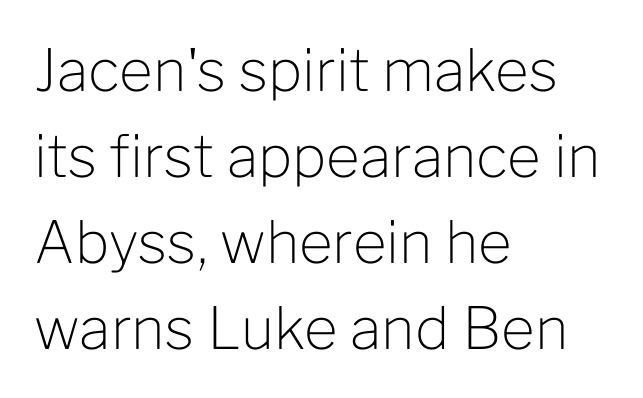
Q: Is the text bold? A: No.
Q: Is the text italic (slanted)? A: No, it is upright.
Q: Is the typeface a serif or a sans-serif typeface? A: Sans-serif.
Q: Is the text underlined? A: No.
Q: How is the paragraph aligned? A: Left-aligned.
Q: Is the spacing between letters normal or unusually wide? A: Normal.
Q: Is the spacing between lines tight, normal or loose? A: Normal.
Q: Width (condensed, normal, or wide)? A: Normal.
Q: Stroke contrast? A: Low.
Q: x-height? A: Medium.
Q: Monospaced? A: No.
